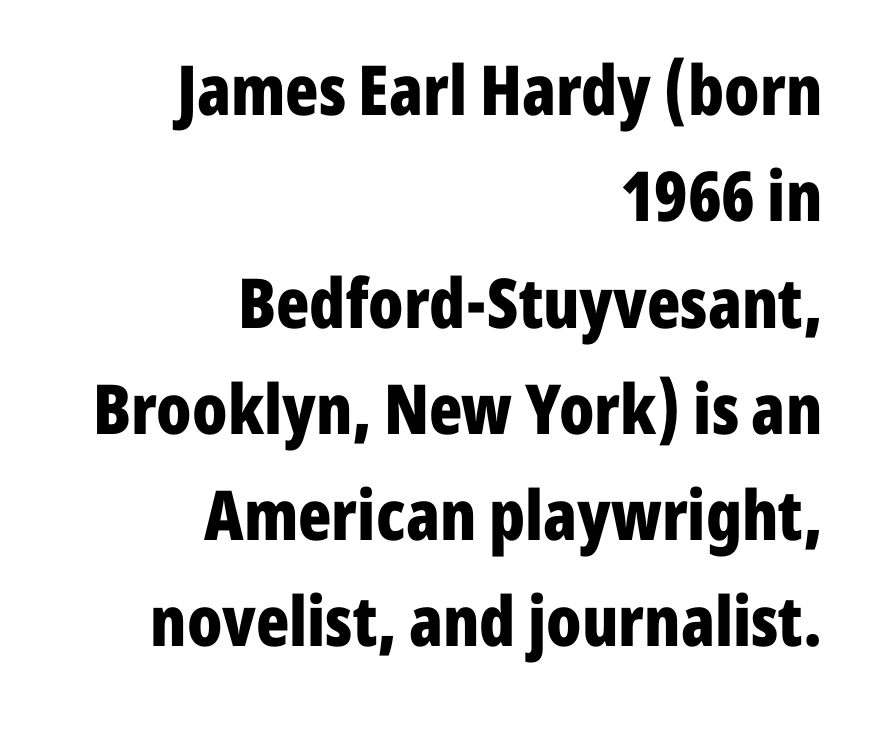
Q: Is the text bold? A: Yes.
Q: Is the text italic (slanted)? A: No, it is upright.
Q: Is the typeface a serif or a sans-serif typeface? A: Sans-serif.
Q: Is the text underlined? A: No.
Q: How is the paragraph aligned? A: Right-aligned.
Q: Is the spacing between letters normal or unusually wide? A: Normal.
Q: Is the spacing between lines tight, normal or loose? A: Normal.
Q: Width (condensed, normal, or wide)? A: Condensed.
Q: Stroke contrast? A: Low.
Q: x-height? A: Medium.
Q: Monospaced? A: No.
